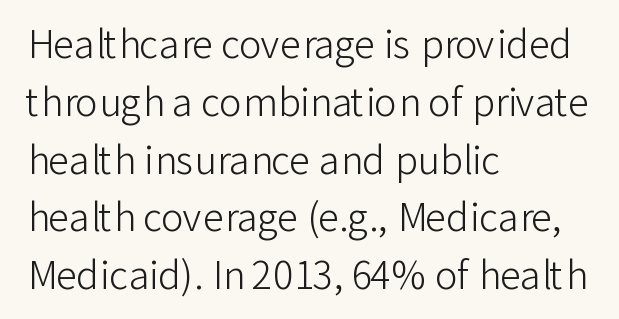
Q: Is the text bold? A: No.
Q: Is the text italic (slanted)? A: No, it is upright.
Q: Is the typeface a serif or a sans-serif typeface? A: Sans-serif.
Q: Is the text underlined? A: No.
Q: How is the paragraph aligned? A: Left-aligned.
Q: Is the spacing between letters normal or unusually wide? A: Normal.
Q: Is the spacing between lines tight, normal or loose? A: Normal.
Q: Width (condensed, normal, or wide)? A: Normal.
Q: Stroke contrast? A: Low.
Q: x-height? A: Medium.
Q: Monospaced? A: No.
